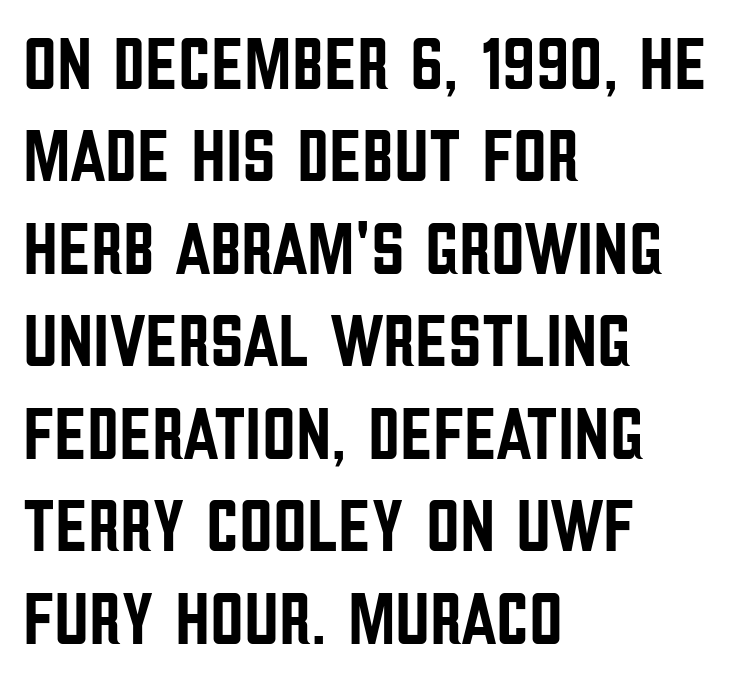
Nope, no serifs anywhere on these letters. Vertical spacing — default. Every row of glyphs begins at an identical x-position on the left. Decoration check: the copy has no underline.
